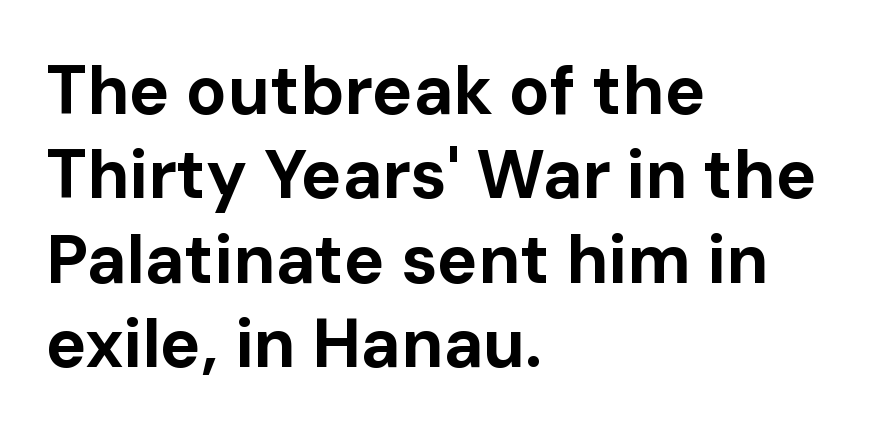
Q: Is the text bold? A: Yes.
Q: Is the text italic (slanted)? A: No, it is upright.
Q: Is the typeface a serif or a sans-serif typeface? A: Sans-serif.
Q: Is the text underlined? A: No.
Q: How is the paragraph aligned? A: Left-aligned.
Q: Is the spacing between letters normal or unusually wide? A: Normal.
Q: Width (condensed, normal, or wide)? A: Normal.
Q: Stroke contrast? A: Low.
Q: x-height? A: Medium.
Q: Monospaced? A: No.
